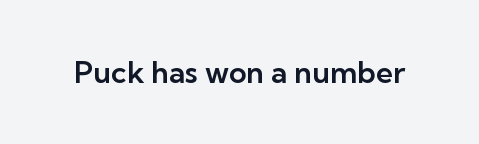
The image shows 30 px sans-serif type, upright; set normal letter spacing, not underlined; low stroke contrast and a medium x-height.
